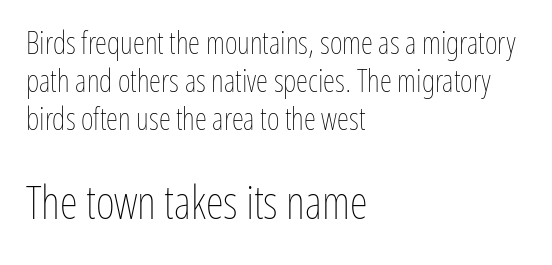
{"italic": "no", "bold": "no", "weight": "thin", "width": "condensed", "stroke_contrast": "low", "x_height": "medium", "monospaced": "no", "underline": "no", "align": "left", "line_spacing_ratio": 1.23, "letter_spacing": "normal", "letter_spacing_em": 0.0, "larger_block": "second", "size_ratio": 1.48, "glyph_px": 46}
